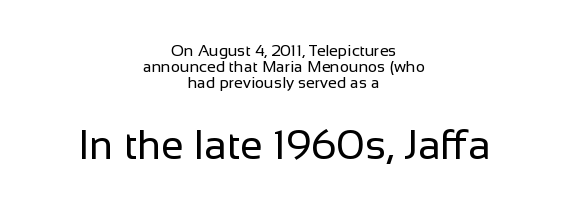
The image shows 41 px regular-weight sans-serif type, upright; set centered, tight line spacing (0.99x), normal letter spacing, not underlined; the second (bottom) block is 2.56x larger; low stroke contrast and a medium x-height.
